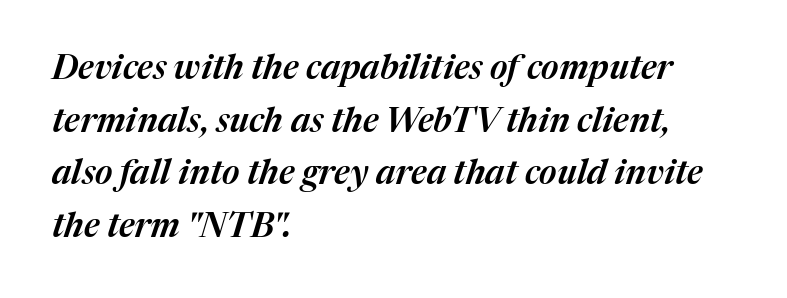
Underline: absent. Nothing unusual about the tracking: characters are spaced as the font intends. These lines sit exactly where default settings would place them. This is oblique type, the kind used for emphasis or titles. You could not count columns in this text — the font is proportionally spaced. Notice how the passage keeps a crisp vertical edge on the left only.
